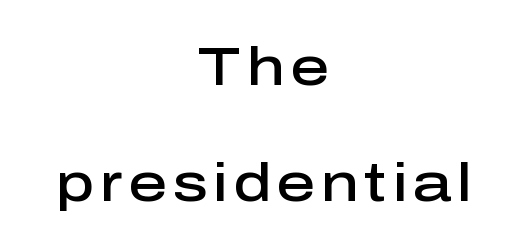
The image shows 54 px semibold sans-serif type, upright; set centered, loose line spacing (2.15x), not underlined; low stroke contrast and a medium x-height.
